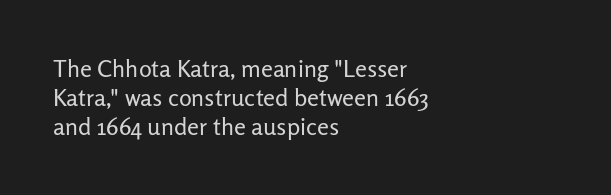
The strokes carry an ordinary text weight at most. Default kerning and tracking; the words read as compact shapes. The gap between lines stays unmarked. Does the lettering tilt? It doesn't — this is upright.
